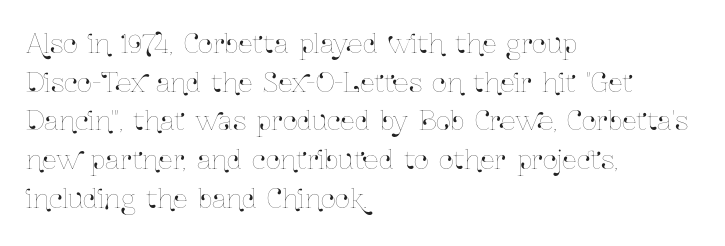
The image shows 26 px text type, upright; set left-aligned, normal line spacing (1.49x), normal letter spacing, not underlined.
